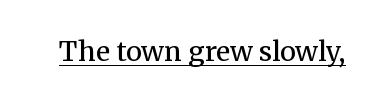
{"italic": "no", "bold": "no", "underline": "yes", "letter_spacing": "normal", "letter_spacing_em": 0.0, "glyph_px": 27}
